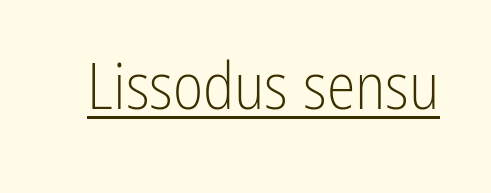
Q: Is the text bold? A: No.
Q: Is the text italic (slanted)? A: No, it is upright.
Q: Is the typeface a serif or a sans-serif typeface? A: Sans-serif.
Q: Is the text underlined? A: Yes.
Q: Is the spacing between letters normal or unusually wide? A: Normal.
Q: Width (condensed, normal, or wide)? A: Condensed.
Q: Stroke contrast? A: Low.
Q: x-height? A: Medium.
Q: Monospaced? A: No.
